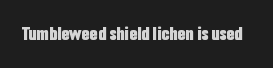
Q: Is the text bold? A: Yes.
Q: Is the text italic (slanted)? A: No, it is upright.
Q: Is the text underlined? A: No.
Q: Is the spacing between letters normal or unusually wide? A: Normal.
